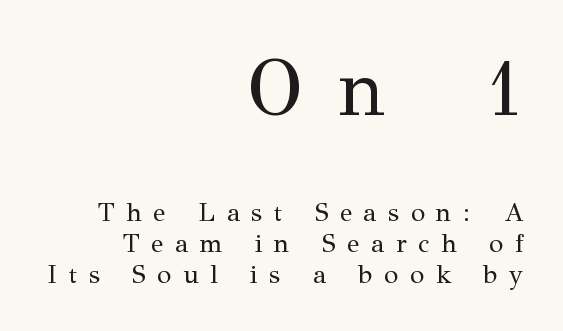
Q: Is the text bold? A: No.
Q: Is the text italic (slanted)? A: No, it is upright.
Q: Is the typeface a serif or a sans-serif typeface? A: Serif.
Q: Is the text underlined? A: No.
Q: How is the paragraph aligned? A: Right-aligned.
Q: Is the spacing between letters normal or unusually wide? A: Unusually wide.
Q: Which block of text is set in a larger size, the first (top) or the second (bottom)? A: The first (top) one.
Q: Width (condensed, normal, or wide)? A: Normal.
Q: Stroke contrast? A: Medium.
Q: x-height? A: Medium.
Q: Monospaced? A: No.
